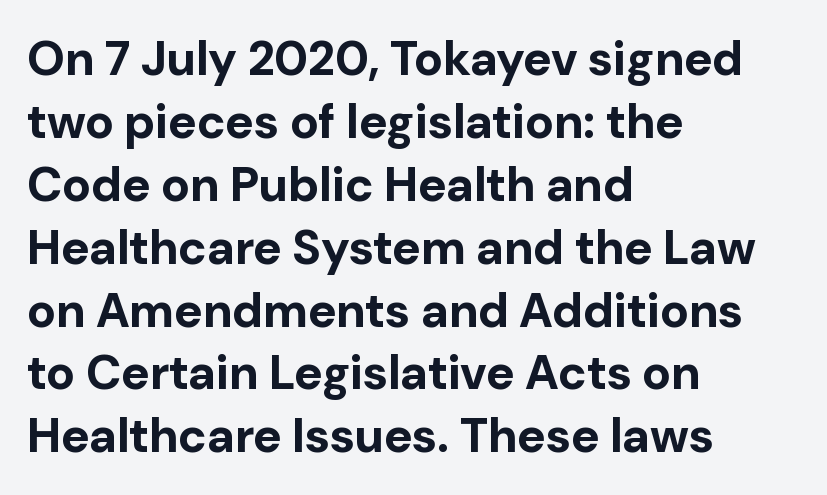
Glance below the letters and you will spot only blank space. Is the block centered? No — it sits flush against the left margin. Short note: letters normally spaced. Each letter keeps its own natural width here, so spacing adapts to shape.
